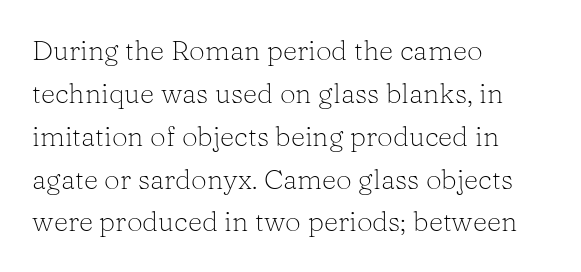
The image shows 28 px light serif type, upright; set left-aligned, normal line spacing (1.53x), normal letter spacing, not underlined; low stroke contrast and a medium x-height.
